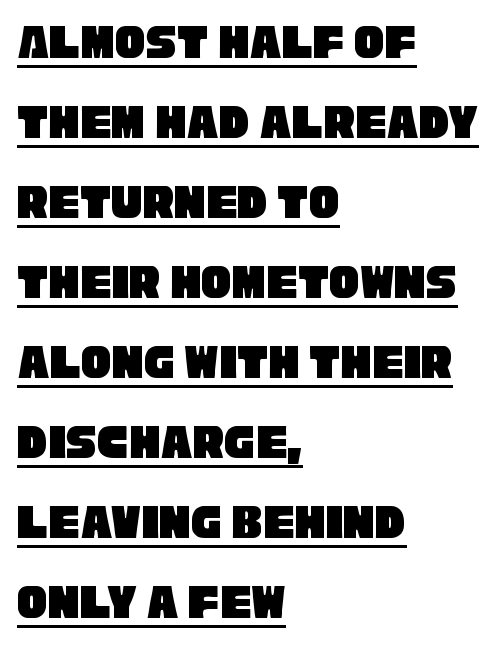
No feet cap the strokes, marking this as sans-serif type. The glyphs are accompanied by a horizontal stroke just below them. The lines sit at an ordinary, default distance from one another. Look at the tracking — it's just the regular setting, nothing added. Character widths vary here, with narrow letters taking less room than wide ones.
